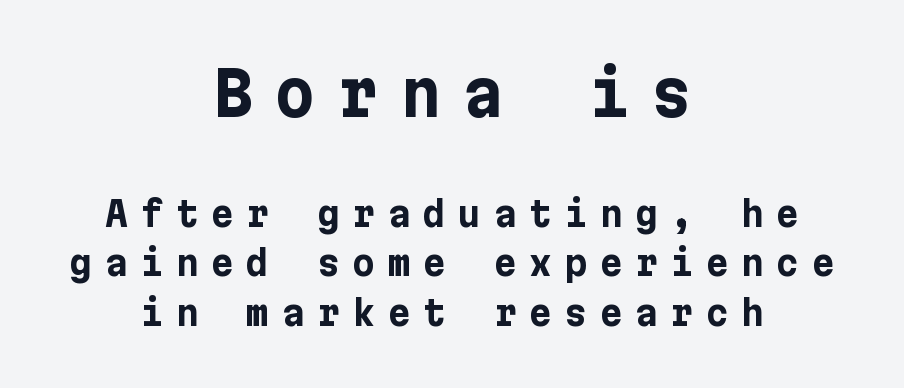
{"serif": "no", "italic": "no", "bold": "yes", "weight": "bold", "width": "normal", "stroke_contrast": "low", "x_height": "medium", "underline": "no", "align": "center", "line_spacing": "normal", "line_spacing_ratio": 1.41, "letter_spacing": "wide", "letter_spacing_em": 0.36, "larger_block": "first", "size_ratio": 1.77, "glyph_px": 62}
